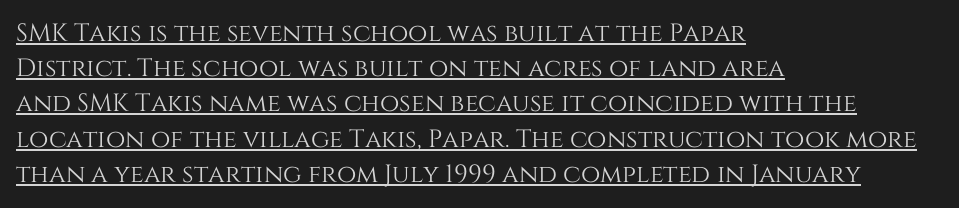
Between one letter and the next there's only the usual sliver of space. Regular leading. This sample uses an upright cut, with every glyph sitting square on the baseline. Reading down the block, your eye returns to a fixed left position each line.
